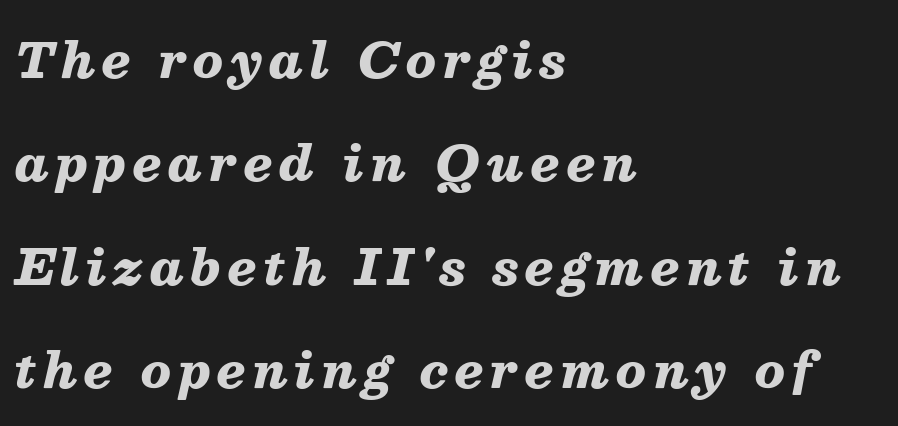
Q: Is the text bold? A: Yes.
Q: Is the text italic (slanted)? A: Yes, it leans right by about 13 degrees.
Q: Is the text underlined? A: No.
Q: How is the paragraph aligned? A: Left-aligned.
Q: Is the spacing between lines tight, normal or loose? A: Loose.
Q: Width (condensed, normal, or wide)? A: Normal.
Q: Stroke contrast? A: Medium.
Q: x-height? A: Medium.
Q: Monospaced? A: No.
